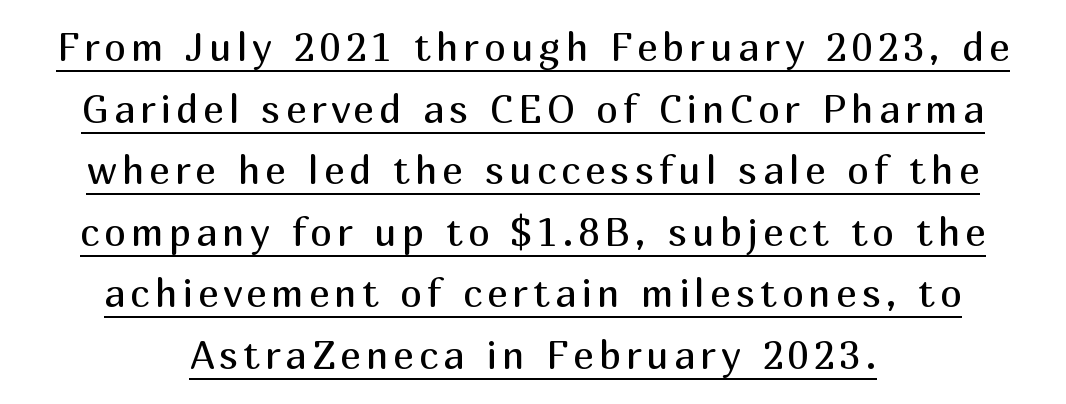
Do the letters lean? They stand straight. Nope, no serifs anywhere on these letters. Note the varied advance widths — an 'i' is clearly narrower than an 'm'. Weight class: somewhere from thin through regular. If you measured baseline to baseline, you'd find a middling distance. A centered setting, common on invitations and titles, is used for this passage.
